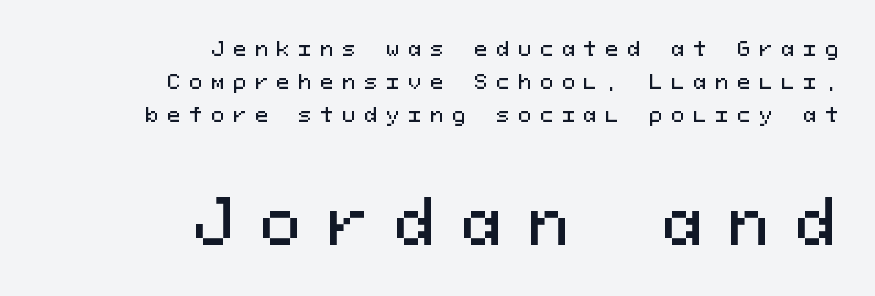
Beneath every word, the page is bare. The emphasis by scale lands on block number two, below. The compositor pushed each line to the right boundary. The face used here is monospaced, like something from a code editor.
